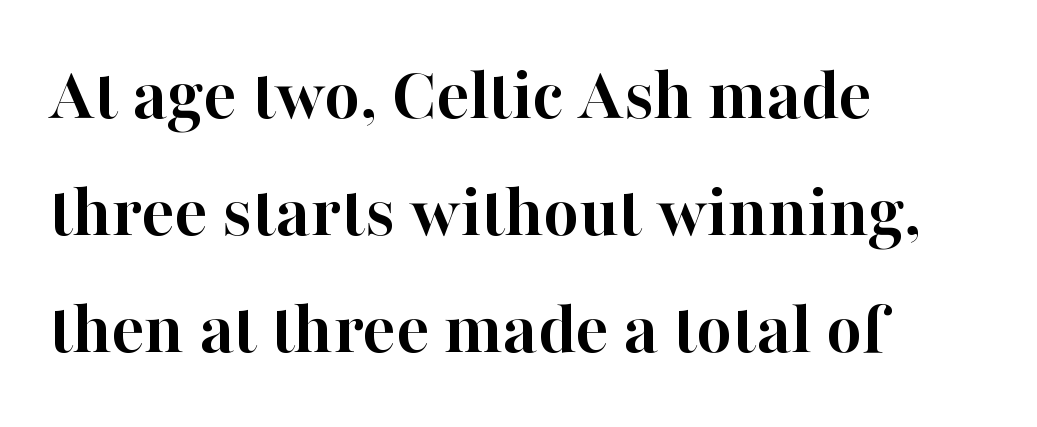
{"serif": "yes", "italic": "no", "bold": "yes", "weight": "semibold", "width": "normal", "stroke_contrast": "high", "x_height": "medium", "monospaced": "no", "underline": "no", "align": "left", "line_spacing": "normal", "line_spacing_ratio": 1.52, "letter_spacing": "normal", "letter_spacing_em": 0.0, "glyph_px": 77}
